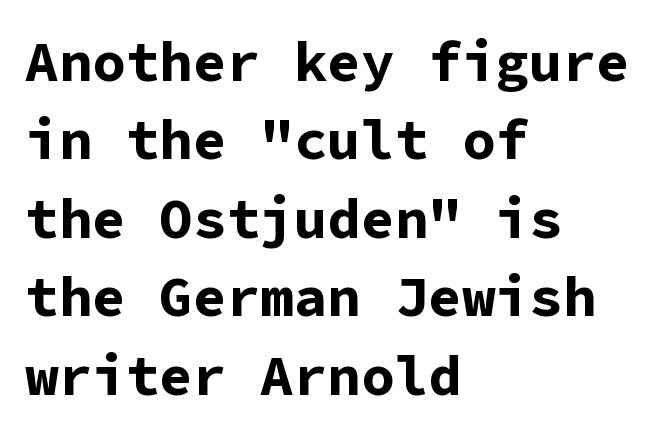
Q: Is the text bold? A: Yes.
Q: Is the text italic (slanted)? A: No, it is upright.
Q: Is the typeface a serif or a sans-serif typeface? A: Sans-serif.
Q: Is the text underlined? A: No.
Q: How is the paragraph aligned? A: Left-aligned.
Q: Is the spacing between letters normal or unusually wide? A: Normal.
Q: Is the spacing between lines tight, normal or loose? A: Normal.
Q: Width (condensed, normal, or wide)? A: Normal.
Q: Stroke contrast? A: Low.
Q: x-height? A: Medium.
Q: Monospaced? A: Yes.
